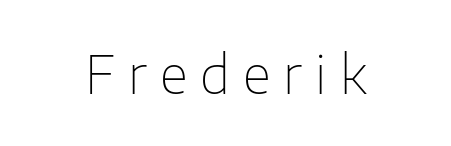
Q: Is the text bold? A: No.
Q: Is the text italic (slanted)? A: No, it is upright.
Q: Is the typeface a serif or a sans-serif typeface? A: Sans-serif.
Q: Is the text underlined? A: No.
Q: Is the spacing between letters normal or unusually wide? A: Unusually wide.
Q: Width (condensed, normal, or wide)? A: Normal.
Q: Stroke contrast? A: Low.
Q: x-height? A: Medium.
Q: Monospaced? A: No.
